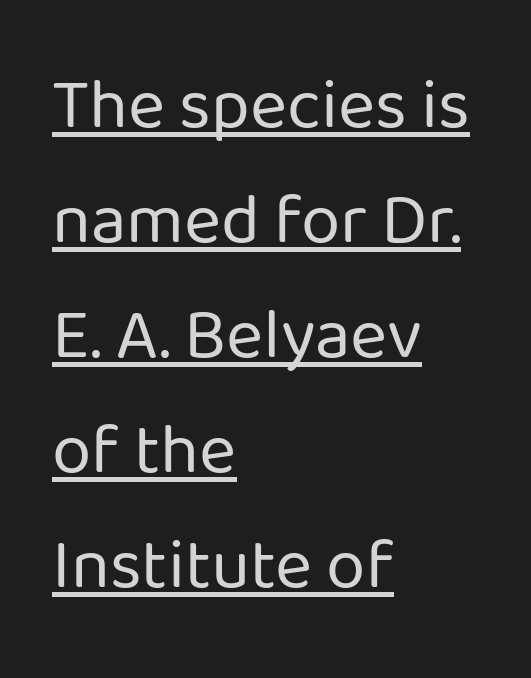
Which margin do the lines hug? The left one — the right edge is uneven. Posture: vertical. The glyphs are accompanied by a horizontal stroke just below them. How would I describe the line gaps? Plain and ordinary.
